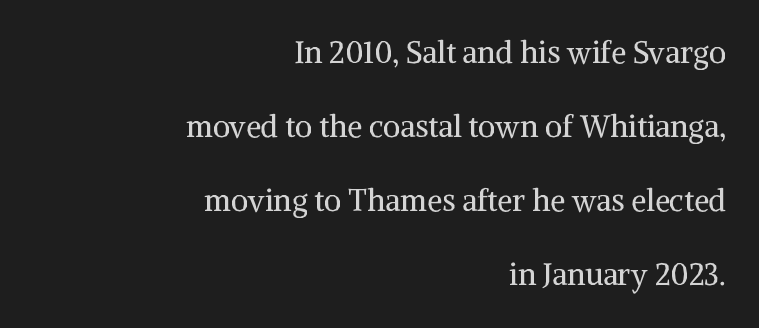
The image shows 30 px regular-weight serif type, upright; set right-aligned, loose line spacing (2.47x), normal letter spacing, not underlined; medium stroke contrast and a medium x-height.
